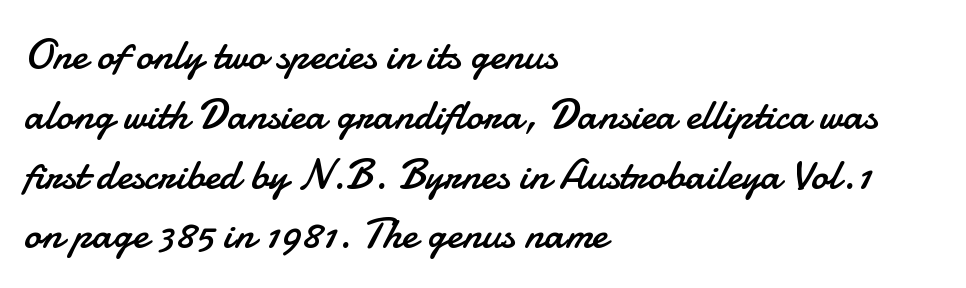
The image shows 43 px regular-weight sans-serif type; set left-aligned, normal line spacing (1.39x), normal letter spacing, not underlined; low stroke contrast and a small x-height.
